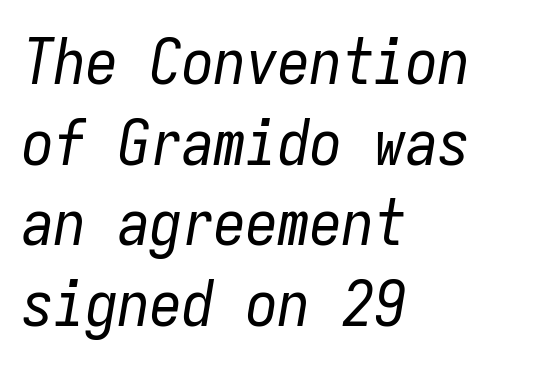
A student would call this left alignment; a typographer would say flush left, rag right. The letters are slanted; this is an italic face. A bare baseline throughout the passage. Nothing heavy about these letters — not bold at all. This block has exactly the height ordinary leading produces. No extra tracking has been applied to these lines.
